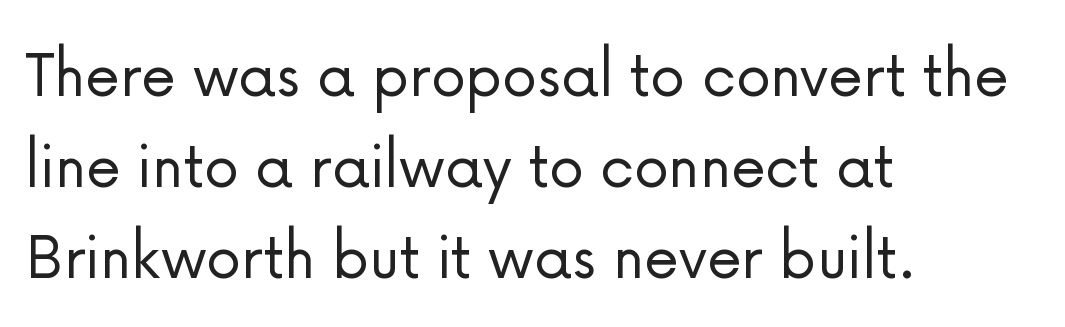
{"serif": "no", "italic": "no", "bold": "no", "weight": "light", "width": "normal", "stroke_contrast": "low", "x_height": "medium", "monospaced": "no", "underline": "no", "align": "left", "line_spacing": "normal", "line_spacing_ratio": 1.28, "letter_spacing": "normal", "letter_spacing_em": 0.0, "glyph_px": 71}
